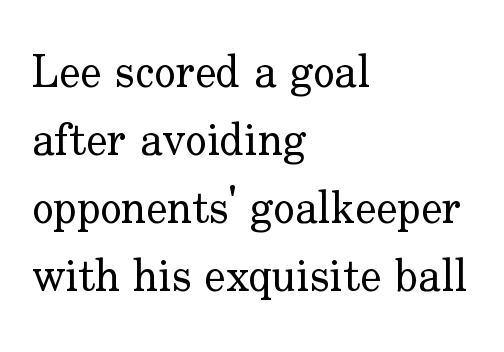
Note the varied advance widths — an 'i' is clearly narrower than an 'm'. Look at the bottom of the vertical strokes: they flare into serifs here. These lines keep a tight, regular rhythm from letter to letter. The strokes are not fattened; the text isn't bold. Visually the block forms a straight wall on the left and a jagged coastline on the right. Lines of text with bare space underneath.
